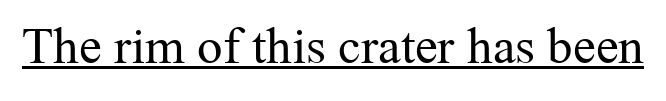
Do the letters lean? They stand straight. The specimen includes a rule beneath the text block's lines. The characters display serif detailing at their extremities. The face used here is proportionally spaced, like ordinary book or web type. This is not heavy type; no bold has been used. Nothing unusual about the tracking: characters are spaced as the font intends.
